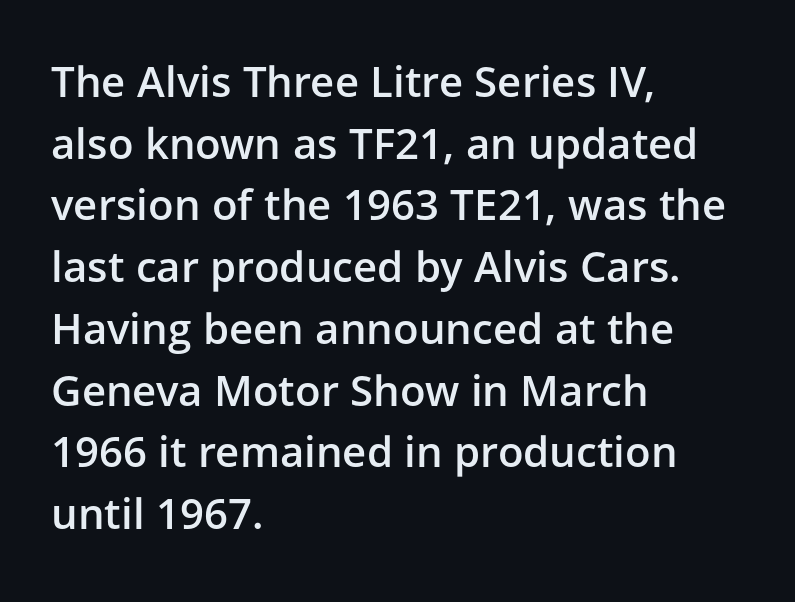
The font family rendered here belongs to the sans-serif group. The face used here is proportionally spaced, like ordinary book or web type. The letters are semibold — heavier than regular but short of a full bold. Caption: standard tracking, unaltered. Teacher's note: observe the even left margin — that is flush-left alignment. Italic: no, the glyphs are upright roman.
